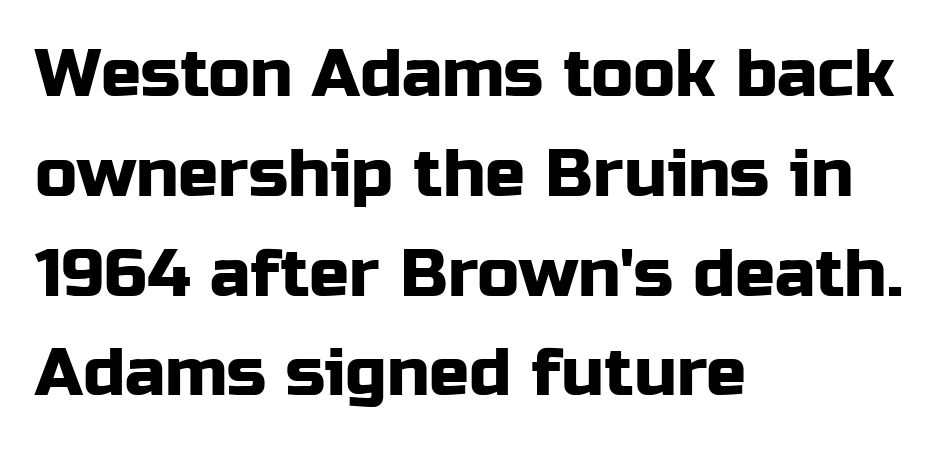
Characters follow at the spacing the type designer built in. Is there much room between lines? A standard amount, neither cramped nor airy. Tall strokes in this sample are plumb rather than angled. Letterform terminals end flat and unadorned throughout the passage. Character widths vary here, with narrow letters taking less room than wide ones.
